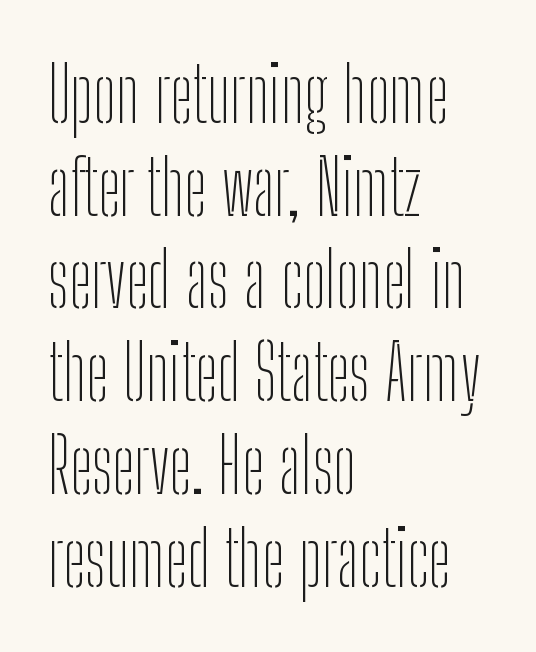
The image shows 76 px thin, condensed sans-serif type, upright; set left-aligned, line spacing 1.22x, normal letter spacing, not underlined; low stroke contrast and a medium x-height.
